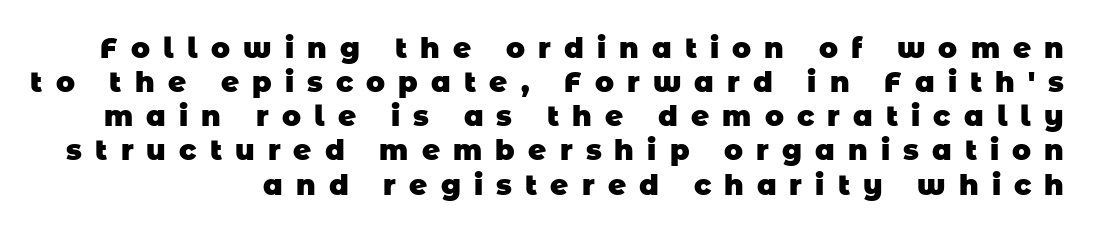
The image shows 28 px heavy sans-serif type; set line spacing 1.22x, unusually wide letter spacing (+0.47 em), not underlined; low stroke contrast and a large x-height.
